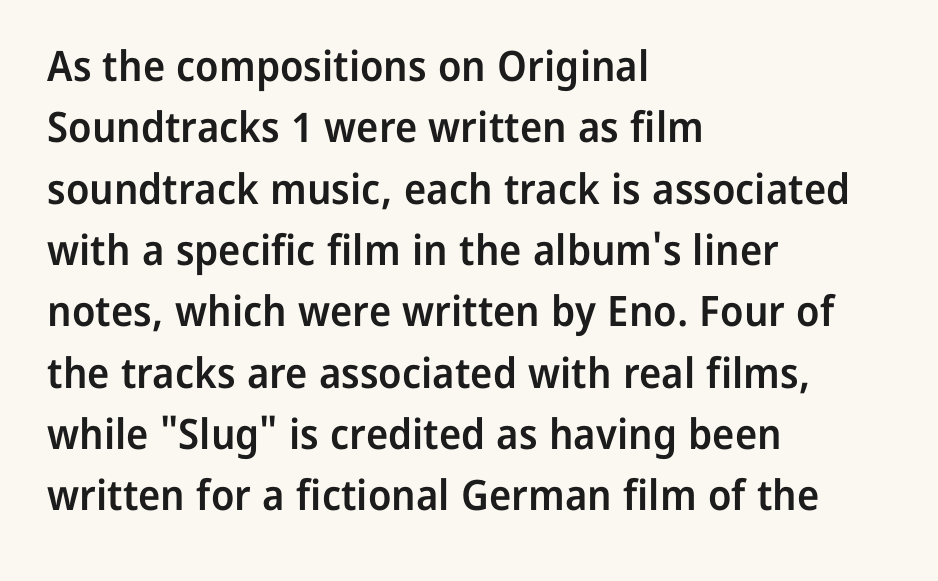
Q: Is the text bold? A: Semi-bold.
Q: Is the text italic (slanted)? A: No, it is upright.
Q: Is the typeface a serif or a sans-serif typeface? A: Sans-serif.
Q: Is the text underlined? A: No.
Q: How is the paragraph aligned? A: Left-aligned.
Q: Is the spacing between letters normal or unusually wide? A: Normal.
Q: Is the spacing between lines tight, normal or loose? A: Normal.
Q: Width (condensed, normal, or wide)? A: Normal.
Q: Stroke contrast? A: Low.
Q: x-height? A: Medium.
Q: Monospaced? A: No.
